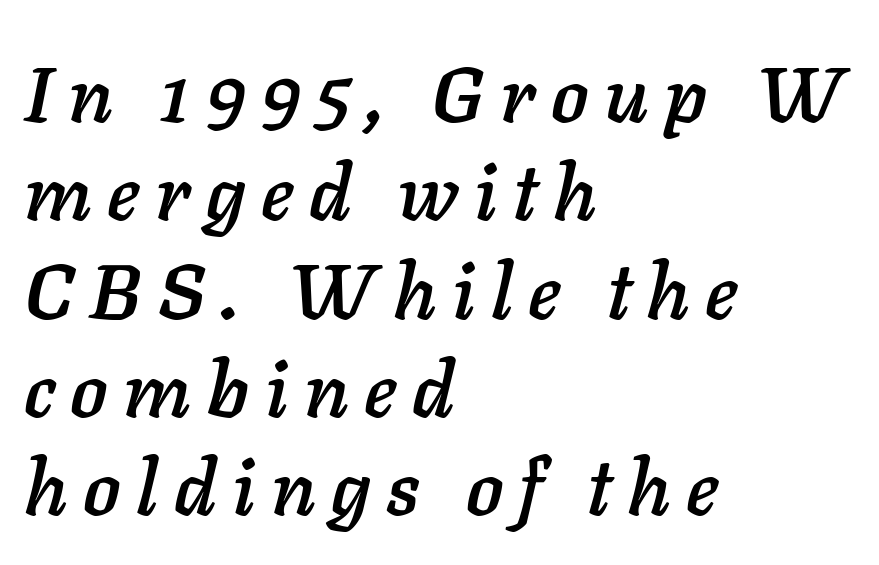
Q: Is the text italic (slanted)? A: Yes, it leans right by about 11 degrees.
Q: Is the text underlined? A: No.
Q: How is the paragraph aligned? A: Left-aligned.
Q: Is the spacing between letters normal or unusually wide? A: Unusually wide.
Q: Is the spacing between lines tight, normal or loose? A: Normal.
Q: Width (condensed, normal, or wide)? A: Normal.
Q: Stroke contrast? A: Low.
Q: x-height? A: Medium.
Q: Monospaced? A: No.
